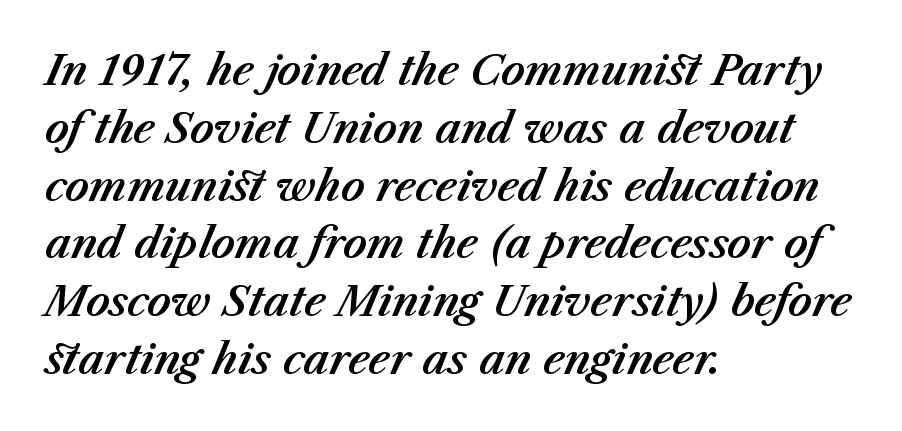
Visually the block forms a straight wall on the left and a jagged coastline on the right. The specimen reads as italic at a glance. Is the letter spacing exaggerated? No — it looks like the ordinary default. The baseline area is clear.
